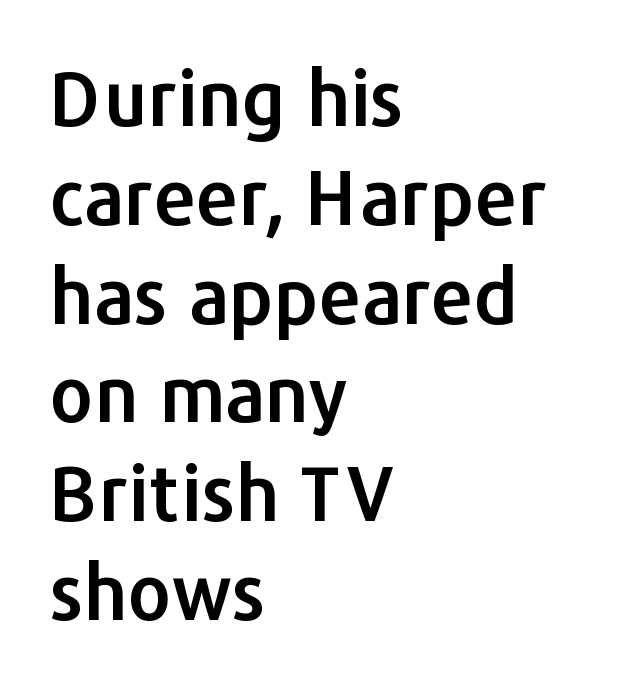
{"serif": "no", "italic": "no", "width": "normal", "stroke_contrast": "low", "x_height": "medium", "monospaced": "no", "underline": "no", "align": "left", "line_spacing": "normal", "line_spacing_ratio": 1.3, "letter_spacing": "normal", "letter_spacing_em": 0.0, "glyph_px": 76}
